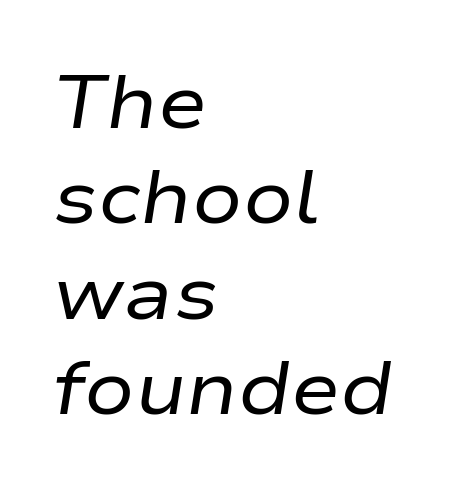
Q: Is the text bold? A: No.
Q: Is the text italic (slanted)? A: Yes, it leans right by about 9 degrees.
Q: Is the text underlined? A: No.
Q: How is the paragraph aligned? A: Left-aligned.
Q: Is the spacing between letters normal or unusually wide? A: Normal.
Q: Is the spacing between lines tight, normal or loose? A: Normal.
Q: Width (condensed, normal, or wide)? A: Wide.
Q: Stroke contrast? A: Low.
Q: x-height? A: Medium.
Q: Monospaced? A: No.
